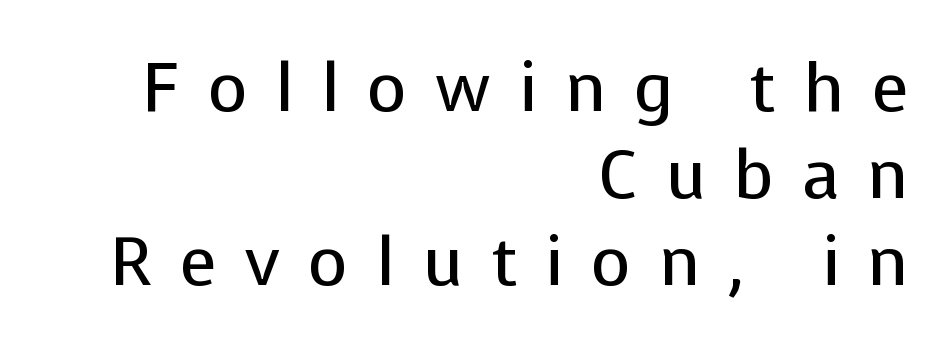
The image shows 68 px regular-weight sans-serif type, upright; set right-aligned, normal line spacing (1.28x), unusually wide letter spacing (+0.41 em), not underlined; low stroke contrast and a medium x-height.
